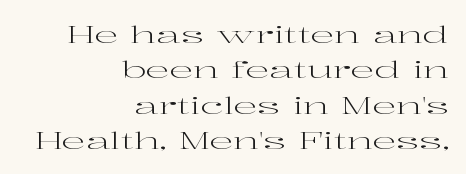
Evenly set lines give the paragraph a standard silhouette. Unlike italic type, these characters show no tilt at all. The paragraph shown leans on its right margin. The letters sit at their default tracking, neither squeezed nor spread. Nothing heavy about these letters — not bold at all. Bare-footed words on every line.
